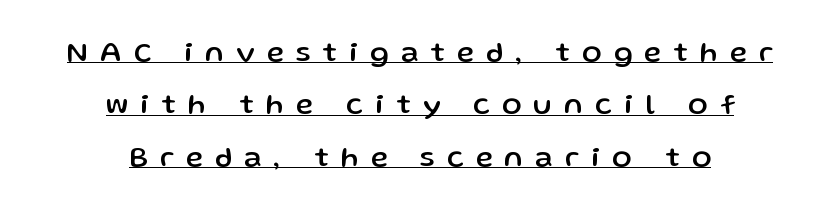
The image shows 29 px sans-serif type, upright; set centered, line spacing 1.81x, unusually wide letter spacing (+0.42 em), underlined; low stroke contrast and a medium x-height.
